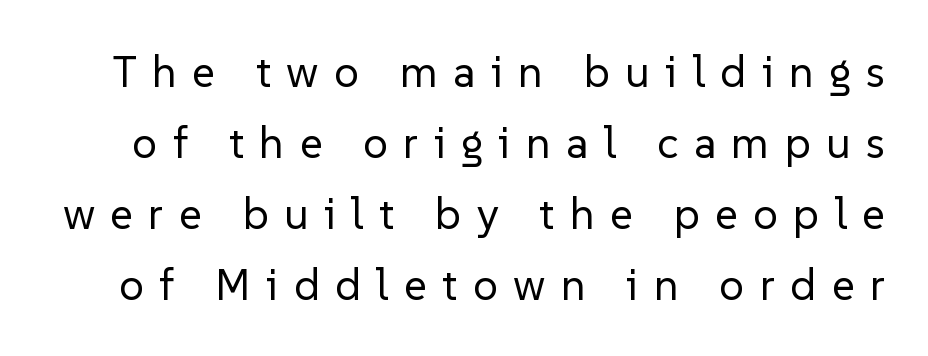
The image shows 44 px regular-weight sans-serif type, upright; set normal line spacing (1.61x), unusually wide letter spacing (+0.35 em), not underlined; low stroke contrast and a medium x-height.
